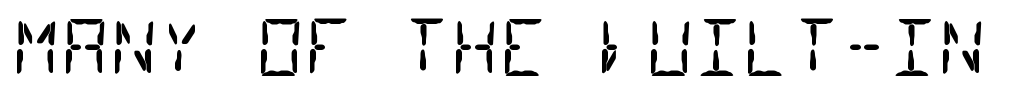
{"serif": "no", "bold": "no", "weight": "regular", "width": "condensed", "stroke_contrast": "low", "x_height": "large", "monospaced": "yes", "underline": "no", "letter_spacing": "normal", "letter_spacing_em": 0.0, "glyph_px": 75}
